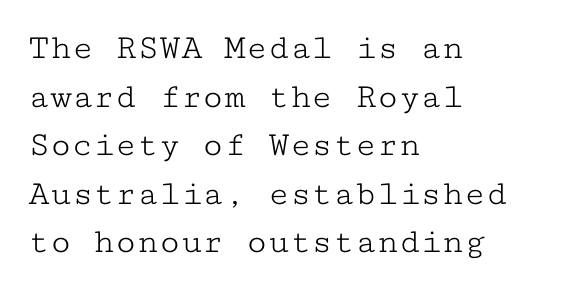
Q: Is the text bold? A: No.
Q: Is the text italic (slanted)? A: No, it is upright.
Q: Is the typeface a serif or a sans-serif typeface? A: Serif.
Q: Is the text underlined? A: No.
Q: How is the paragraph aligned? A: Left-aligned.
Q: Is the spacing between letters normal or unusually wide? A: Normal.
Q: Is the spacing between lines tight, normal or loose? A: Normal.
Q: Width (condensed, normal, or wide)? A: Wide.
Q: Stroke contrast? A: Low.
Q: x-height? A: Medium.
Q: Monospaced? A: Yes.
